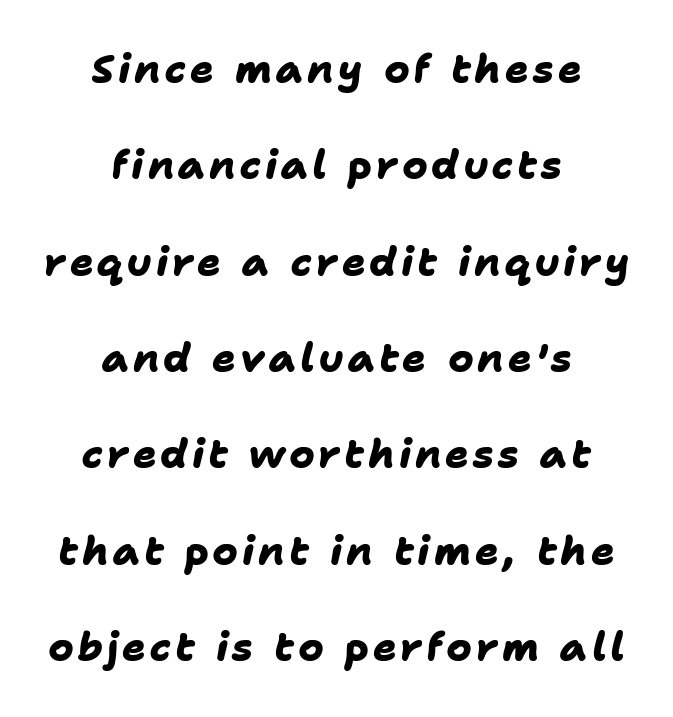
Q: Is the text bold? A: Yes.
Q: Is the typeface a serif or a sans-serif typeface? A: Sans-serif.
Q: Is the text underlined? A: No.
Q: How is the paragraph aligned? A: Centered.
Q: Is the spacing between lines tight, normal or loose? A: Loose.
Q: Width (condensed, normal, or wide)? A: Normal.
Q: Stroke contrast? A: Low.
Q: x-height? A: Medium.
Q: Monospaced? A: No.
